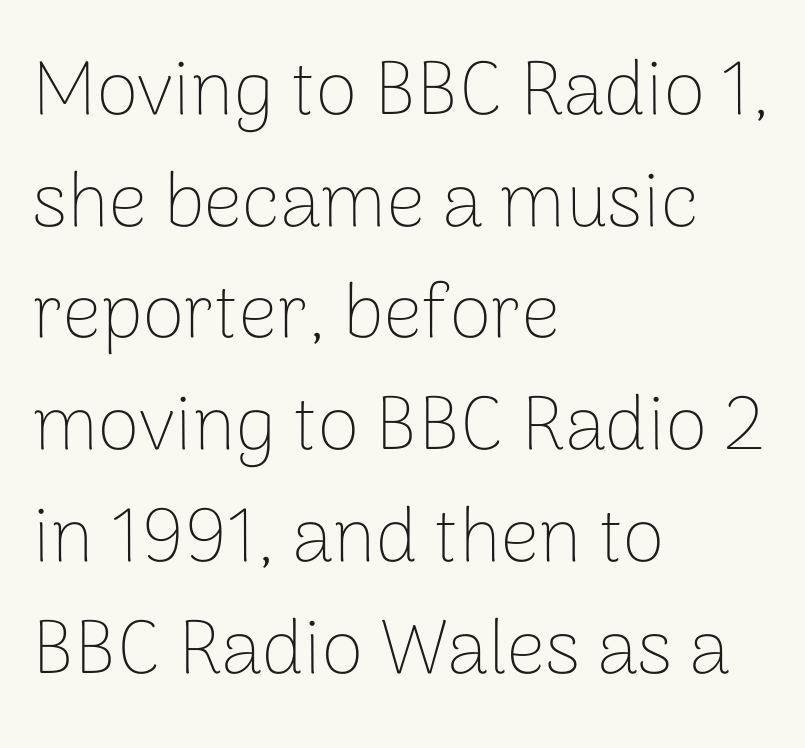
{"serif": "no", "italic": "no", "bold": "no", "weight": "thin", "width": "normal", "stroke_contrast": "low", "x_height": "medium", "monospaced": "no", "underline": "no", "align": "left", "line_spacing": "normal", "line_spacing_ratio": 1.47, "letter_spacing": "normal", "letter_spacing_em": 0.0, "glyph_px": 76}
